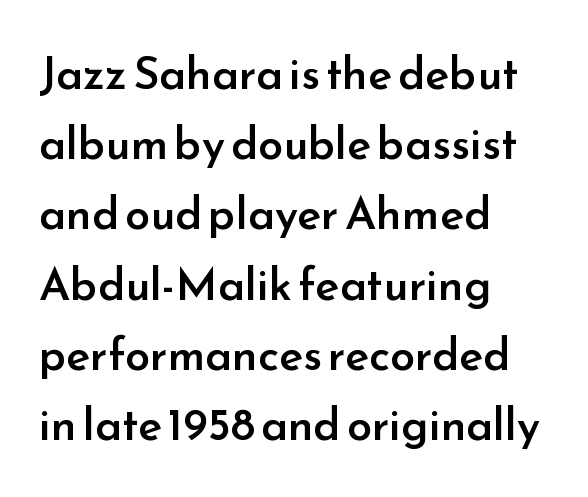
{"serif": "no", "italic": "no", "bold": "semi", "weight": "semibold", "width": "normal", "stroke_contrast": "low", "x_height": "small", "monospaced": "no", "underline": "no", "align": "left", "line_spacing": "normal", "line_spacing_ratio": 1.56, "letter_spacing": "normal", "letter_spacing_em": 0.0, "glyph_px": 45}
